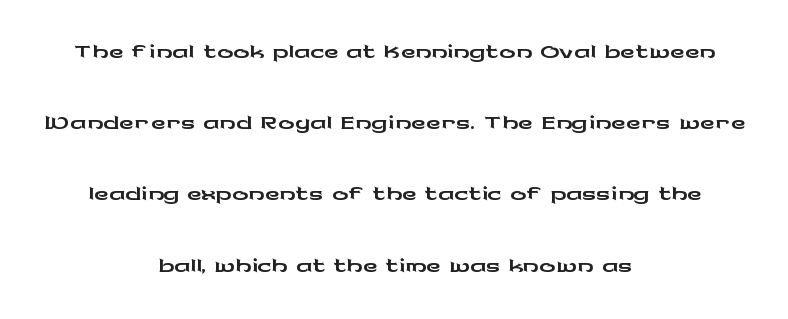
The image shows 40 px wide sans-serif type, upright; set centered, line spacing 1.78x, normal letter spacing, not underlined; low stroke contrast and a medium x-height.
